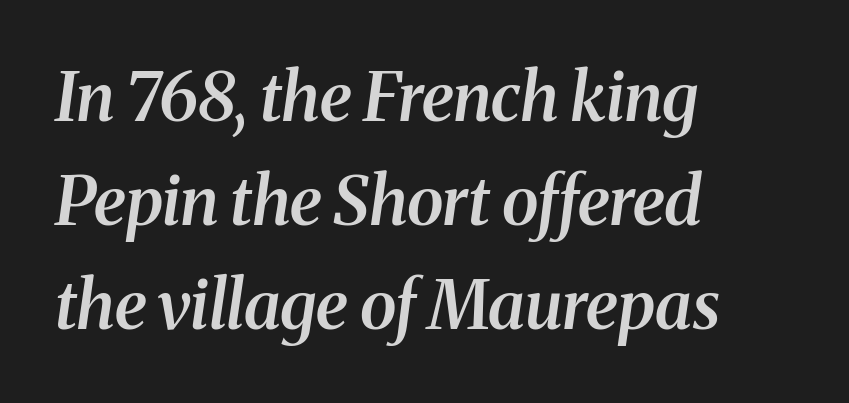
The image shows 67 px semibold serif type, italic (leaning right); set left-aligned, normal line spacing (1.55x), normal letter spacing, not underlined; medium stroke contrast and a medium x-height.
